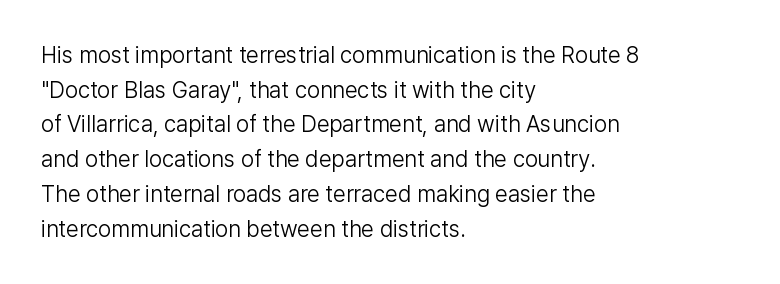
The image shows 23 px text type, upright; set left-aligned, normal line spacing (1.51x), normal letter spacing, not underlined.
